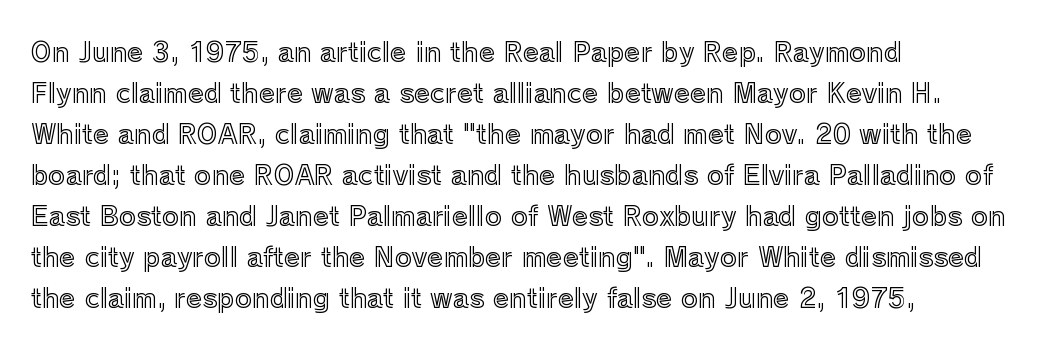
Descenders hang freely into open space. The font's upright variant was chosen for this text. Alignment: flush left. Leading: standard. The letterforms sit shoulder to shoulder at normal distance.
